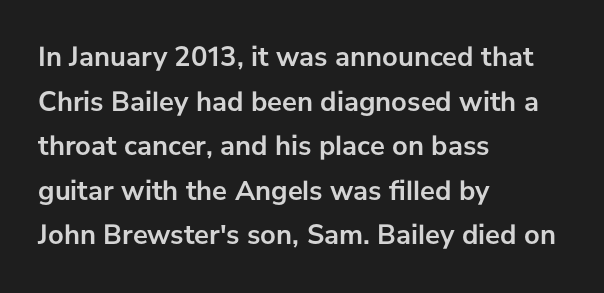
The image shows 28 px semibold sans-serif type, upright; set left-aligned, normal line spacing (1.59x), normal letter spacing, not underlined; low stroke contrast and a medium x-height.
